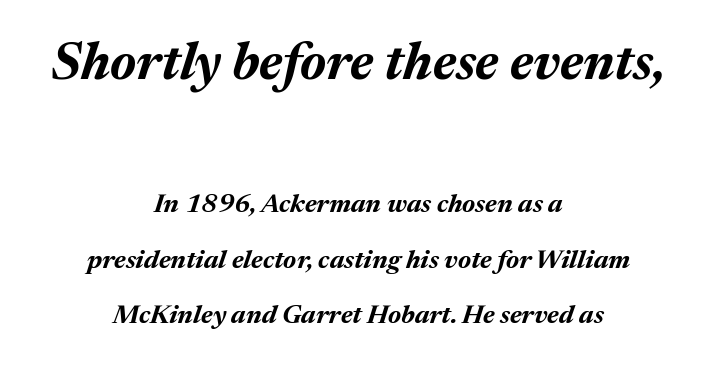
Q: Is the text bold? A: Yes.
Q: Is the text italic (slanted)? A: Yes, it leans right by about 17 degrees.
Q: Is the text underlined? A: No.
Q: How is the paragraph aligned? A: Centered.
Q: Is the spacing between letters normal or unusually wide? A: Normal.
Q: Is the spacing between lines tight, normal or loose? A: Loose.
Q: Which block of text is set in a larger size, the first (top) or the second (bottom)? A: The first (top) one.
Q: Width (condensed, normal, or wide)? A: Normal.
Q: Stroke contrast? A: Medium.
Q: x-height? A: Medium.
Q: Monospaced? A: No.
